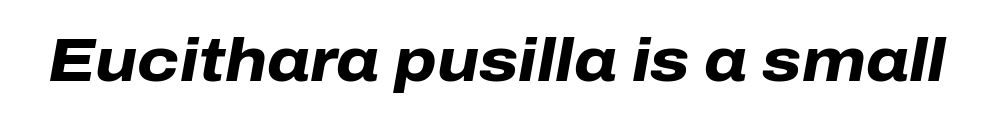
Q: Is the text bold? A: Yes.
Q: Is the text italic (slanted)? A: Yes, it leans right by about 10 degrees.
Q: Is the text underlined? A: No.
Q: Is the spacing between letters normal or unusually wide? A: Normal.
Q: Width (condensed, normal, or wide)? A: Normal.
Q: Stroke contrast? A: Low.
Q: x-height? A: Medium.
Q: Monospaced? A: No.
